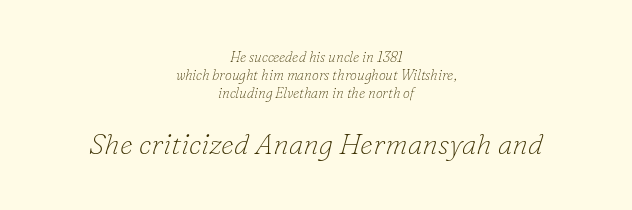
{"serif": "yes", "italic": "yes", "lean": "right", "slant_degrees": 16, "bold": "no", "weight": "thin", "width": "normal", "stroke_contrast": "low", "x_height": "small", "monospaced": "no", "underline": "no", "align": "center", "line_spacing": "normal", "line_spacing_ratio": 1.27, "letter_spacing": "normal", "letter_spacing_em": 0.0, "larger_block": "second", "size_ratio": 2.07, "glyph_px": 29}
